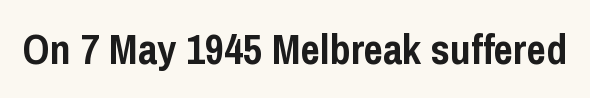
The image shows 42 px semibold, condensed sans-serif type, upright; set normal letter spacing, not underlined; low stroke contrast and a medium x-height.
